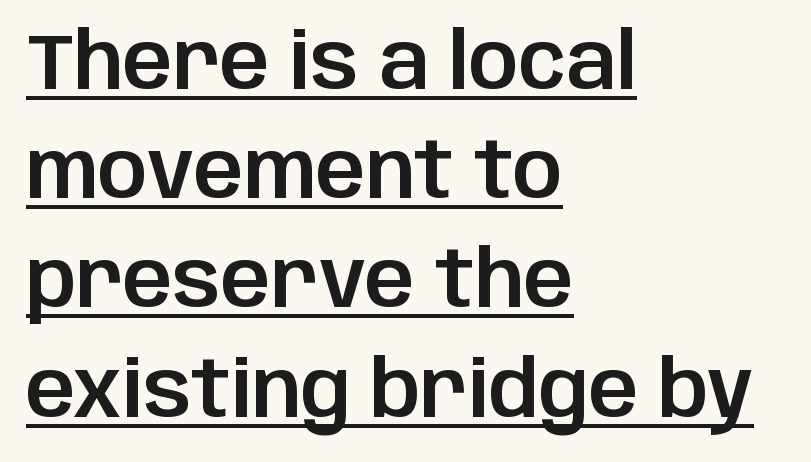
The image shows 78 px sans-serif type, upright; set left-aligned, normal line spacing (1.4x), normal letter spacing, underlined; low stroke contrast and a large x-height.
